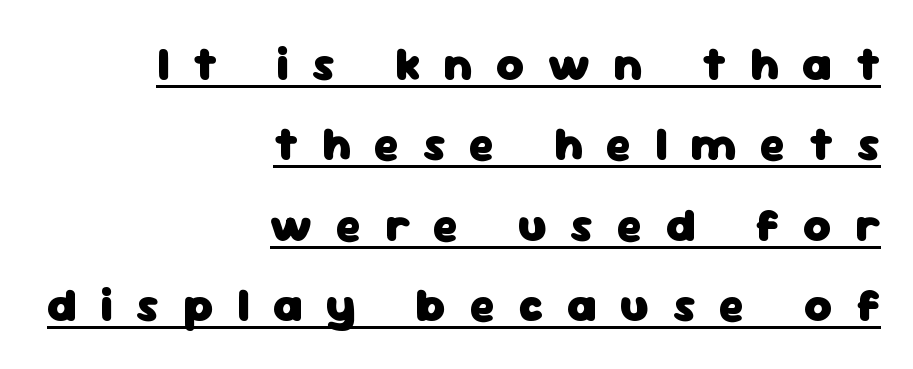
The image shows 47 px heavy sans-serif type, upright; set right-aligned, line spacing 1.71x, unusually wide letter spacing (+0.5 em), underlined; low stroke contrast and a medium x-height.
